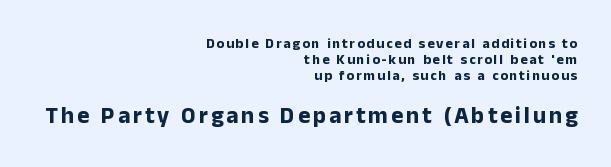
{"italic": "no", "bold": "yes", "underline": "no", "align": "right", "line_spacing": "tight", "line_spacing_ratio": 1.13, "larger_block": "second", "size_ratio": 1.64, "glyph_px": 23}
